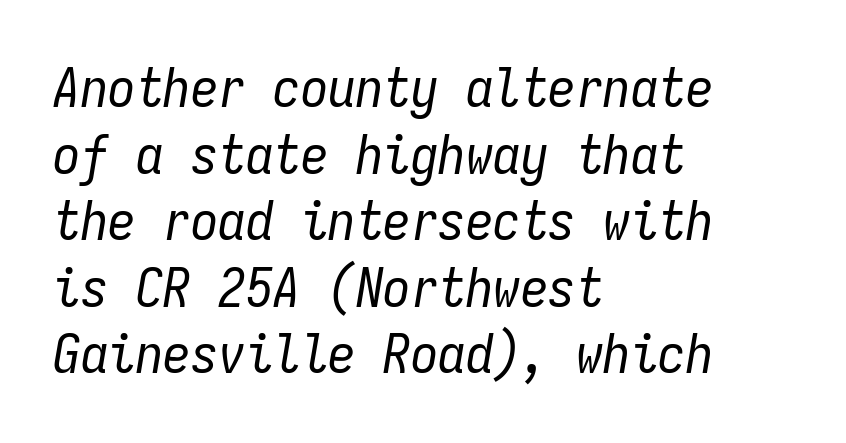
The image shows 55 px regular-weight, condensed type, italic (leaning right), monospaced; set left-aligned, line spacing 1.21x, normal letter spacing, not underlined; low stroke contrast and a medium x-height.
